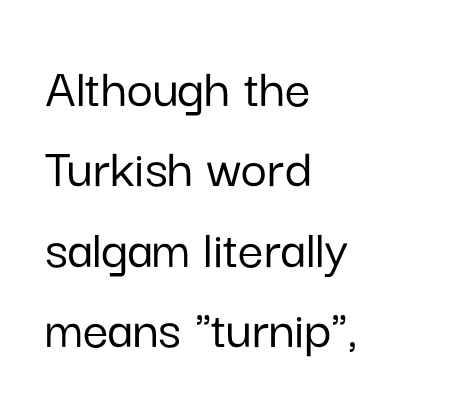
Q: Is the text italic (slanted)? A: No, it is upright.
Q: Is the typeface a serif or a sans-serif typeface? A: Sans-serif.
Q: Is the text underlined? A: No.
Q: How is the paragraph aligned? A: Left-aligned.
Q: Is the spacing between letters normal or unusually wide? A: Normal.
Q: Is the spacing between lines tight, normal or loose? A: Normal.
Q: Width (condensed, normal, or wide)? A: Normal.
Q: Stroke contrast? A: Low.
Q: x-height? A: Medium.
Q: Monospaced? A: No.
